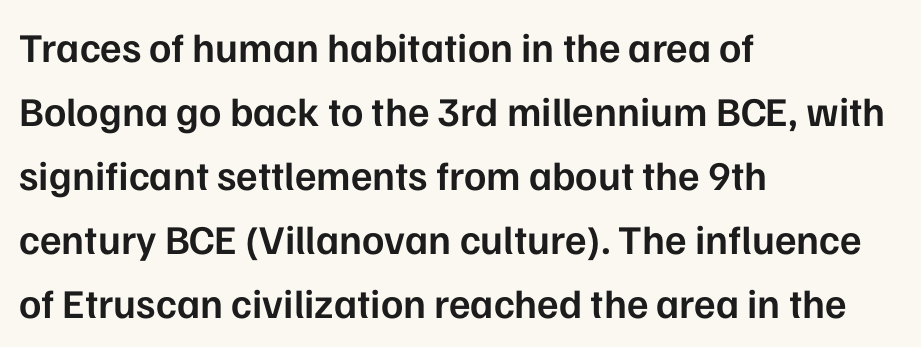
Q: Is the text bold? A: Semi-bold.
Q: Is the text italic (slanted)? A: No, it is upright.
Q: Is the typeface a serif or a sans-serif typeface? A: Sans-serif.
Q: Is the text underlined? A: No.
Q: How is the paragraph aligned? A: Left-aligned.
Q: Is the spacing between letters normal or unusually wide? A: Normal.
Q: Is the spacing between lines tight, normal or loose? A: Normal.
Q: Width (condensed, normal, or wide)? A: Normal.
Q: Stroke contrast? A: Low.
Q: x-height? A: Medium.
Q: Monospaced? A: No.
